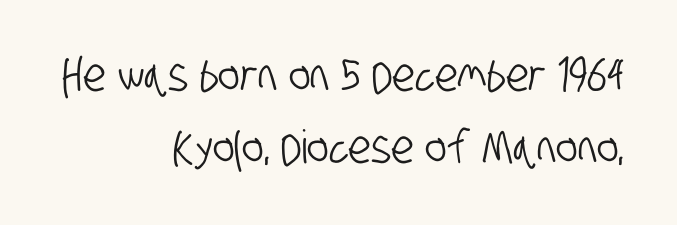
Q: Is the typeface a serif or a sans-serif typeface? A: Sans-serif.
Q: Is the text underlined? A: No.
Q: How is the paragraph aligned? A: Right-aligned.
Q: Is the spacing between letters normal or unusually wide? A: Normal.
Q: Is the spacing between lines tight, normal or loose? A: Normal.
Q: Width (condensed, normal, or wide)? A: Condensed.
Q: Stroke contrast? A: Low.
Q: x-height? A: Large.
Q: Monospaced? A: No.
